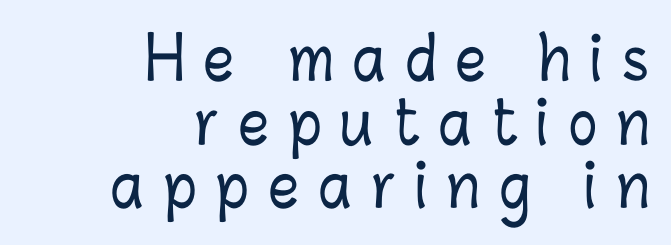
{"italic": "no", "width": "condensed", "stroke_contrast": "low", "x_height": "medium", "monospaced": "no", "underline": "no", "align": "right", "line_spacing": "tight", "line_spacing_ratio": 1.08, "letter_spacing": "wide", "letter_spacing_em": 0.34, "glyph_px": 59}
